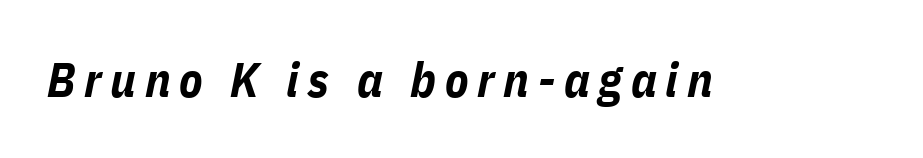
Looks like regular typesetting: each glyph gets only the width it needs. Weight check: bold — yes, fully. The font's italic variant was chosen for this text. The specimen omits any rule beneath the text block's lines.
